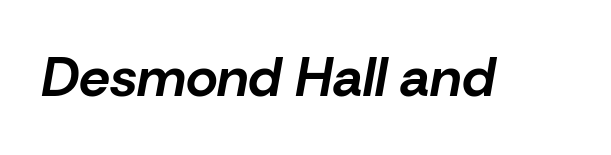
{"italic": "yes", "lean": "right", "slant_degrees": 10, "bold": "yes", "weight": "bold", "width": "normal", "stroke_contrast": "low", "x_height": "medium", "monospaced": "no", "underline": "no", "letter_spacing": "normal", "letter_spacing_em": 0.0, "glyph_px": 55}
